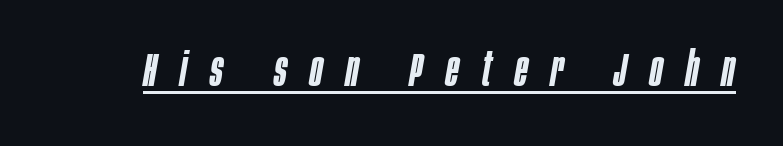
Spacing verdict: proportional, widths tailored to each character. This sample uses an oblique cut, with every glyph tilted off the vertical. Typesetter's note: demi weight, one step under bold. This rendering features underlined lettering. The tracking jumps out immediately: characters are airy and widely separated.
